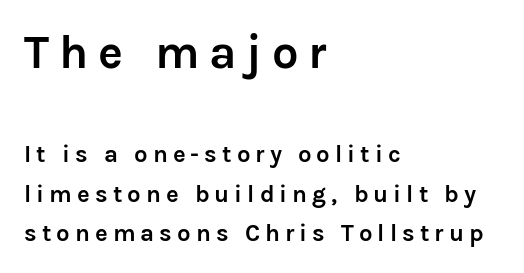
Q: Is the text bold? A: Yes.
Q: Is the text italic (slanted)? A: No, it is upright.
Q: Is the typeface a serif or a sans-serif typeface? A: Sans-serif.
Q: Is the text underlined? A: No.
Q: How is the paragraph aligned? A: Left-aligned.
Q: Is the spacing between letters normal or unusually wide? A: Unusually wide.
Q: Is the spacing between lines tight, normal or loose? A: Normal.
Q: Which block of text is set in a larger size, the first (top) or the second (bottom)? A: The first (top) one.
Q: Width (condensed, normal, or wide)? A: Normal.
Q: Stroke contrast? A: Low.
Q: x-height? A: Medium.
Q: Monospaced? A: No.
